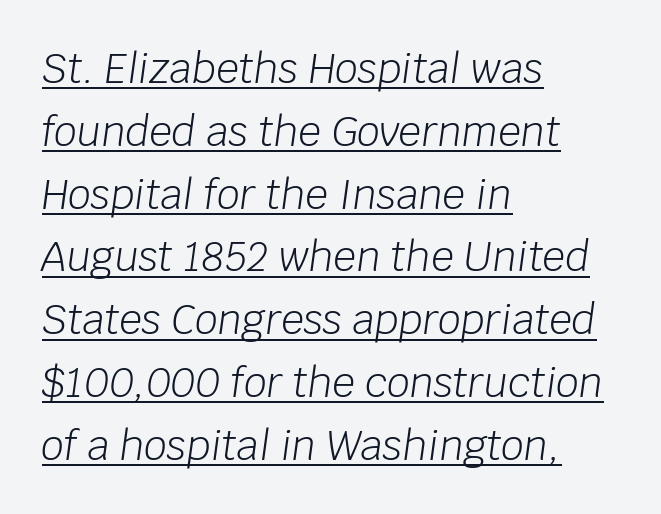
This sample has the flowing, uneven cadence of proportional lettering. Italic? Definitely — the glyphs are oblique. No letter is thick-stroked: the sample isn't bold. These lines stack with their left ends in a neat column. Tracking value appears to be zero — textbook default spacing.
